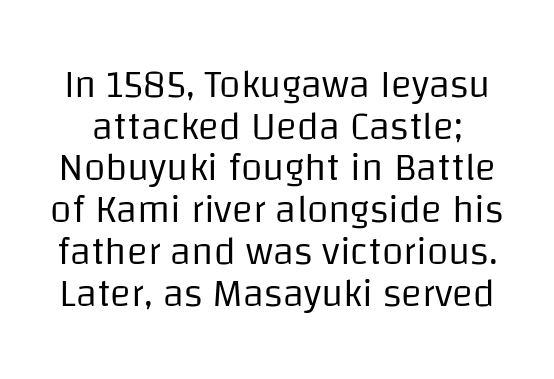
Q: Is the text bold? A: No.
Q: Is the text italic (slanted)? A: No, it is upright.
Q: Is the typeface a serif or a sans-serif typeface? A: Sans-serif.
Q: Is the text underlined? A: No.
Q: Is the spacing between letters normal or unusually wide? A: Normal.
Q: Is the spacing between lines tight, normal or loose? A: Tight.
Q: Width (condensed, normal, or wide)? A: Normal.
Q: Stroke contrast? A: Low.
Q: x-height? A: Large.
Q: Monospaced? A: No.
